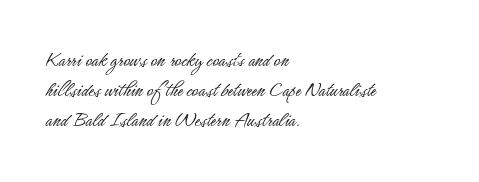
The letterforms sit shoulder to shoulder at normal distance. The space directly below the letters is spotless. Counters stay open thanks to moderate or lighter strokes. The vertical gap from one line to the next is medium. The ragged edge is on the right, which tells us the setting is flush left.
